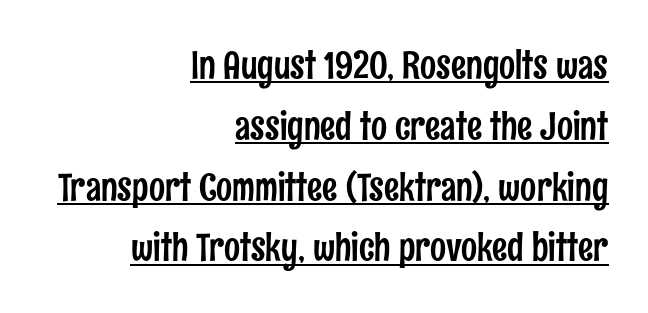
Q: Is the text italic (slanted)? A: No, it is upright.
Q: Is the typeface a serif or a sans-serif typeface? A: Sans-serif.
Q: Is the text underlined? A: Yes.
Q: How is the paragraph aligned? A: Right-aligned.
Q: Is the spacing between letters normal or unusually wide? A: Normal.
Q: Is the spacing between lines tight, normal or loose? A: Normal.
Q: Width (condensed, normal, or wide)? A: Condensed.
Q: Stroke contrast? A: Low.
Q: x-height? A: Medium.
Q: Monospaced? A: No.
